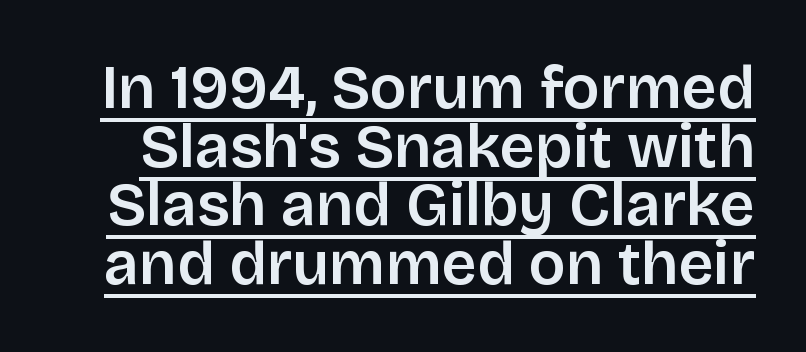
The image shows 61 px sans-serif type, upright; set tight line spacing (0.96x), normal letter spacing, underlined; low stroke contrast and a large x-height.
